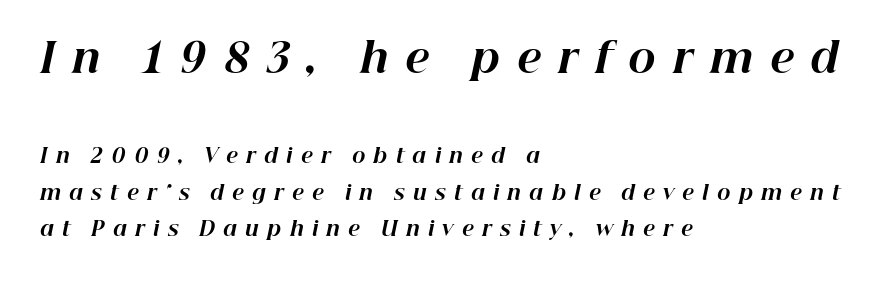
Descender tails drop into unmarked territory. Chunky letters — that's bold for sure. The rendering shrinks the type as you move from the upper chunk to the lower. The text block is weighted toward the left margin, trailing off unevenly rightward.
